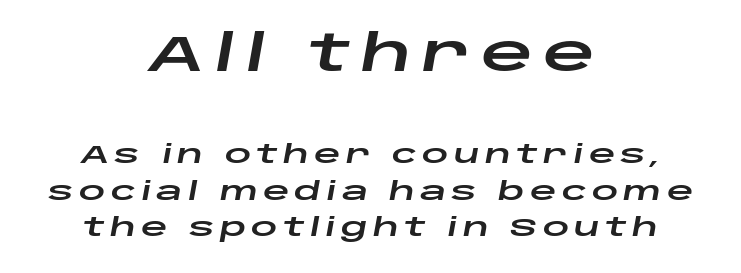
Q: Is the text italic (slanted)? A: Yes, it leans right by about 10 degrees.
Q: Is the text underlined? A: No.
Q: How is the paragraph aligned? A: Centered.
Q: Is the spacing between letters normal or unusually wide? A: Unusually wide.
Q: Is the spacing between lines tight, normal or loose? A: Normal.
Q: Which block of text is set in a larger size, the first (top) or the second (bottom)? A: The first (top) one.
Q: Width (condensed, normal, or wide)? A: Wide.
Q: Stroke contrast? A: Low.
Q: x-height? A: Large.
Q: Monospaced? A: No.
